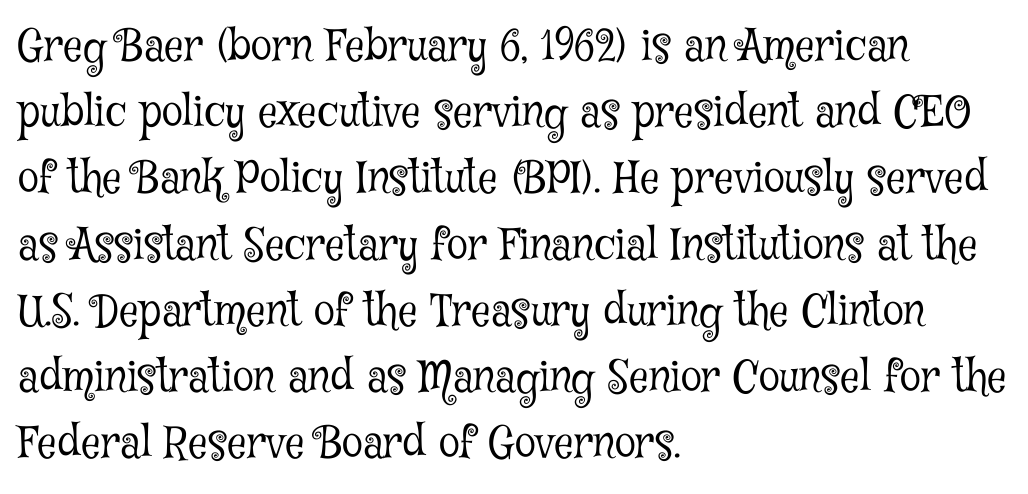
Q: Is the text bold? A: No.
Q: Is the text italic (slanted)? A: No, it is upright.
Q: Is the typeface a serif or a sans-serif typeface? A: Serif.
Q: Is the text underlined? A: No.
Q: How is the paragraph aligned? A: Left-aligned.
Q: Is the spacing between letters normal or unusually wide? A: Normal.
Q: Is the spacing between lines tight, normal or loose? A: Normal.
Q: Width (condensed, normal, or wide)? A: Condensed.
Q: Stroke contrast? A: Low.
Q: x-height? A: Medium.
Q: Monospaced? A: No.
